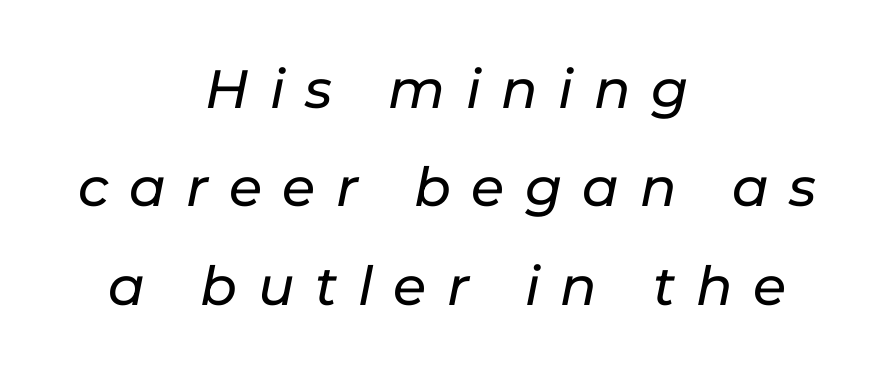
{"italic": "yes", "lean": "right", "slant_degrees": 11, "width": "normal", "stroke_contrast": "low", "x_height": "medium", "monospaced": "no", "underline": "no", "align": "center", "line_spacing_ratio": 1.82, "letter_spacing": "wide", "letter_spacing_em": 0.38, "glyph_px": 54}
